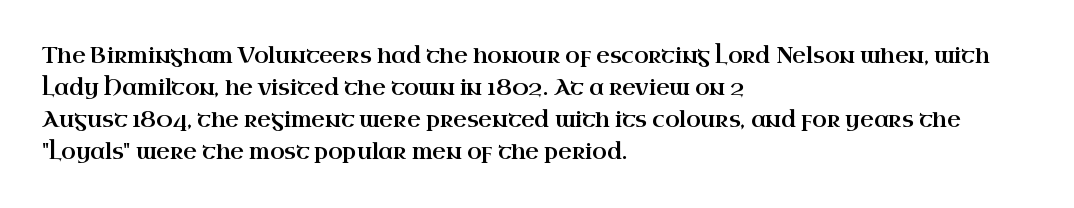
Q: Is the text italic (slanted)? A: No, it is upright.
Q: Is the text underlined? A: No.
Q: How is the paragraph aligned? A: Left-aligned.
Q: Is the spacing between letters normal or unusually wide? A: Normal.
Q: Is the spacing between lines tight, normal or loose? A: Normal.
